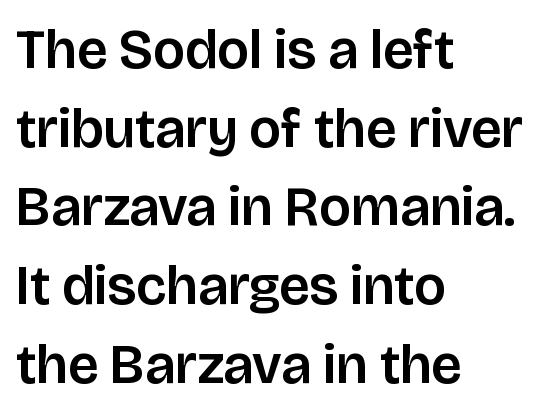
Q: Is the text italic (slanted)? A: No, it is upright.
Q: Is the typeface a serif or a sans-serif typeface? A: Sans-serif.
Q: Is the text underlined? A: No.
Q: How is the paragraph aligned? A: Left-aligned.
Q: Is the spacing between letters normal or unusually wide? A: Normal.
Q: Is the spacing between lines tight, normal or loose? A: Normal.
Q: Width (condensed, normal, or wide)? A: Normal.
Q: Stroke contrast? A: Low.
Q: x-height? A: Large.
Q: Monospaced? A: No.
